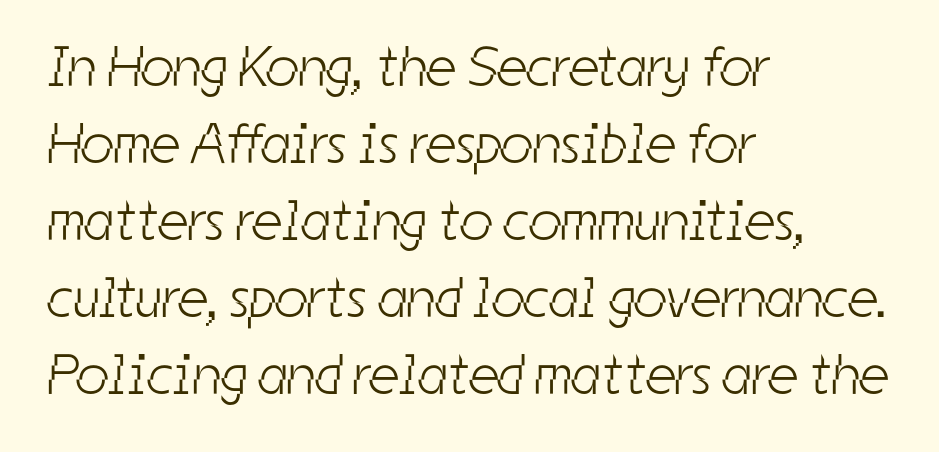
Q: Is the text bold? A: No.
Q: Is the typeface a serif or a sans-serif typeface? A: Sans-serif.
Q: Is the text underlined? A: No.
Q: How is the paragraph aligned? A: Left-aligned.
Q: Is the spacing between letters normal or unusually wide? A: Normal.
Q: Is the spacing between lines tight, normal or loose? A: Normal.
Q: Width (condensed, normal, or wide)? A: Condensed.
Q: Stroke contrast? A: Low.
Q: x-height? A: Medium.
Q: Monospaced? A: No.
